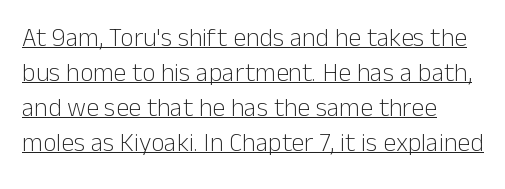
The image shows 26 px text type, upright; set left-aligned, normal line spacing (1.34x), normal letter spacing, underlined.
